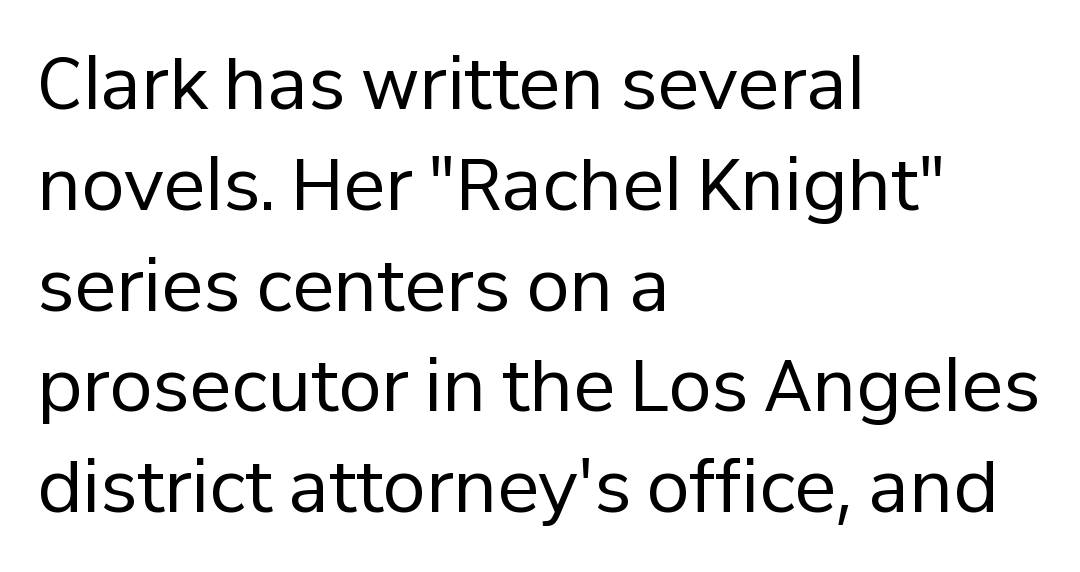
Q: Is the text bold? A: No.
Q: Is the text italic (slanted)? A: No, it is upright.
Q: Is the typeface a serif or a sans-serif typeface? A: Sans-serif.
Q: Is the text underlined? A: No.
Q: How is the paragraph aligned? A: Left-aligned.
Q: Is the spacing between letters normal or unusually wide? A: Normal.
Q: Is the spacing between lines tight, normal or loose? A: Normal.
Q: Width (condensed, normal, or wide)? A: Normal.
Q: Stroke contrast? A: Low.
Q: x-height? A: Medium.
Q: Monospaced? A: No.
